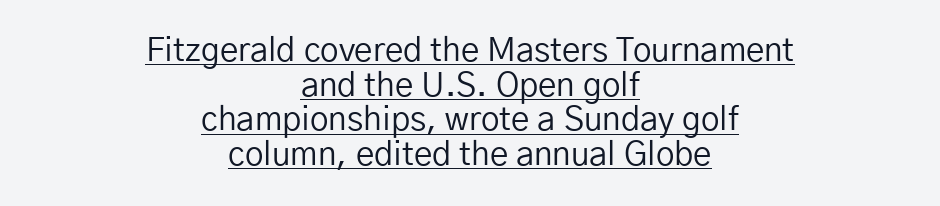
These glyphs show unthickened strokes, regular width or finer. Quick note: interline space is minimal. Upright lettering throughout. I'd call this a sans setting — the letters go barefoot. This rendering leaves character spacing at its baseline value.
